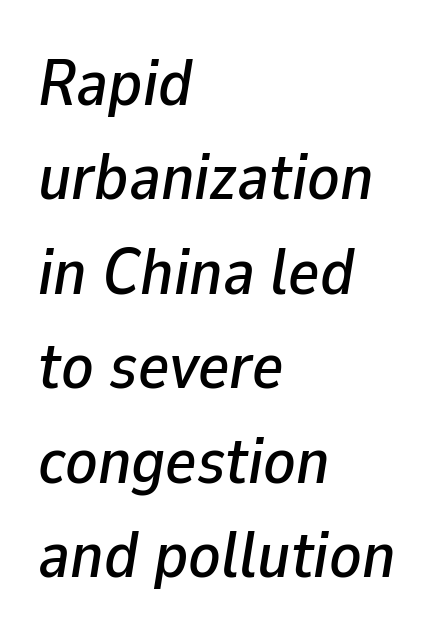
Q: Is the text italic (slanted)? A: Yes, it leans right by about 9 degrees.
Q: Is the text underlined? A: No.
Q: How is the paragraph aligned? A: Left-aligned.
Q: Is the spacing between letters normal or unusually wide? A: Normal.
Q: Is the spacing between lines tight, normal or loose? A: Normal.
Q: Width (condensed, normal, or wide)? A: Normal.
Q: Stroke contrast? A: Low.
Q: x-height? A: Medium.
Q: Monospaced? A: No.
